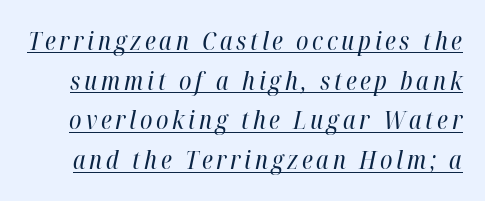
{"italic": "yes", "lean": "right", "slant_degrees": 12, "bold": "no", "underline": "yes", "line_spacing": "normal", "line_spacing_ratio": 1.59, "glyph_px": 25}
